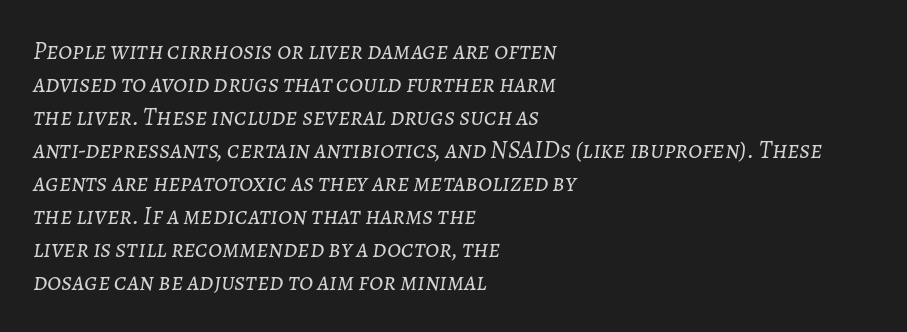
{"italic": "yes", "lean": "right", "slant_degrees": 7, "bold": "no", "underline": "no", "align": "left", "line_spacing": "normal", "line_spacing_ratio": 1.32, "letter_spacing": "normal", "letter_spacing_em": 0.0, "glyph_px": 25}
